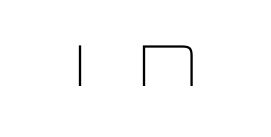
The image shows 58 px light, wide sans-serif type, upright; set unusually wide letter spacing (+0.41 em), not underlined; low stroke contrast and a large x-height.
